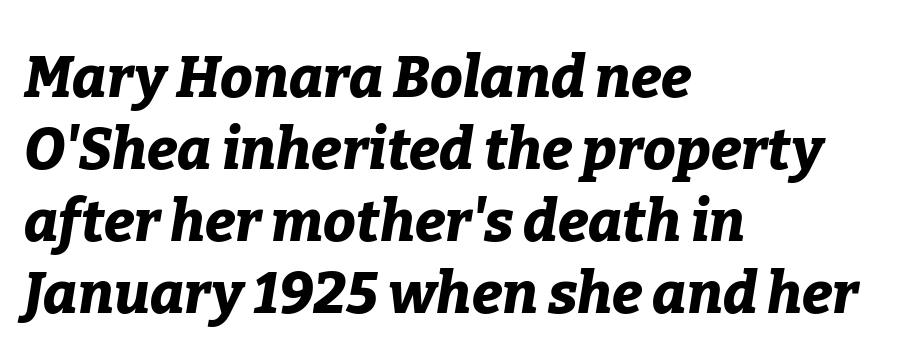
The image shows 58 px bold type, italic (leaning right); set left-aligned, line spacing 1.24x, normal letter spacing, not underlined; low stroke contrast and a medium x-height.
